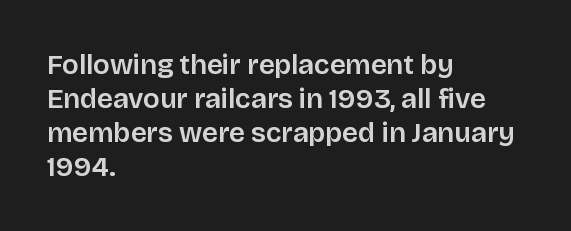
Q: Is the text italic (slanted)? A: No, it is upright.
Q: Is the typeface a serif or a sans-serif typeface? A: Sans-serif.
Q: Is the text underlined? A: No.
Q: How is the paragraph aligned? A: Left-aligned.
Q: Is the spacing between letters normal or unusually wide? A: Normal.
Q: Width (condensed, normal, or wide)? A: Normal.
Q: Stroke contrast? A: Low.
Q: x-height? A: Large.
Q: Monospaced? A: No.
